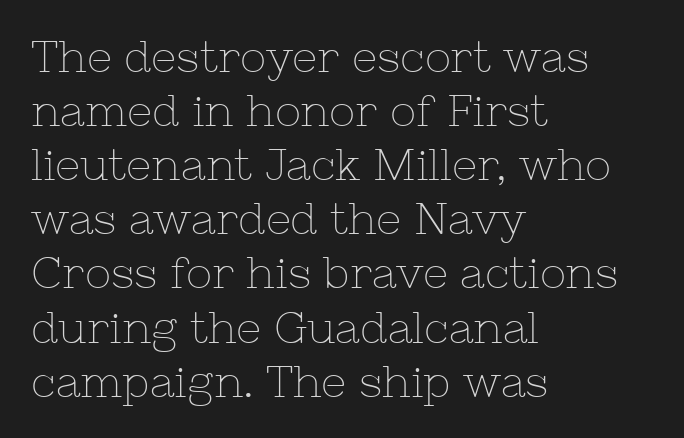
A roman cut, with each character standing at attention. Stroke mass is kept to a normal reading level or below. The passage shown is not underscored anywhere. Examine the stroke ends and you'll spot serifs.
